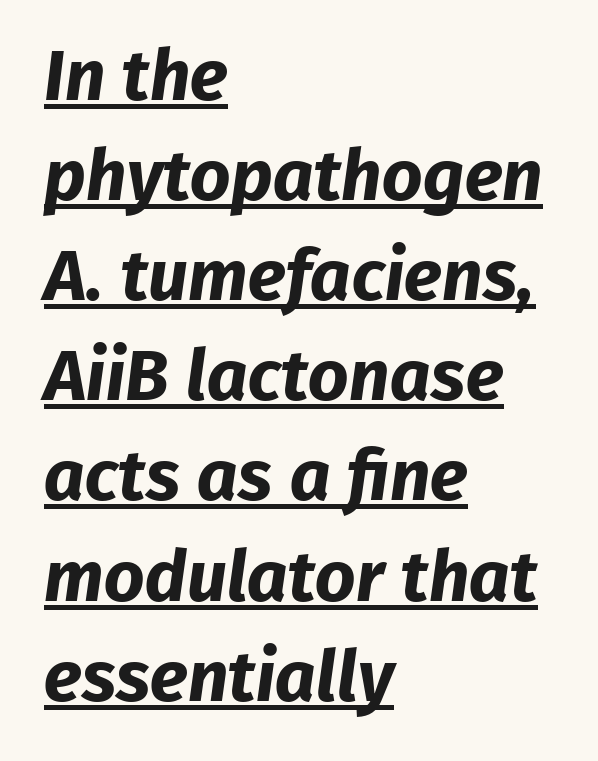
Q: Is the text bold? A: Yes.
Q: Is the typeface a serif or a sans-serif typeface? A: Sans-serif.
Q: Is the text underlined? A: Yes.
Q: How is the paragraph aligned? A: Left-aligned.
Q: Is the spacing between letters normal or unusually wide? A: Normal.
Q: Is the spacing between lines tight, normal or loose? A: Normal.
Q: Width (condensed, normal, or wide)? A: Normal.
Q: Stroke contrast? A: Low.
Q: x-height? A: Medium.
Q: Monospaced? A: No.
